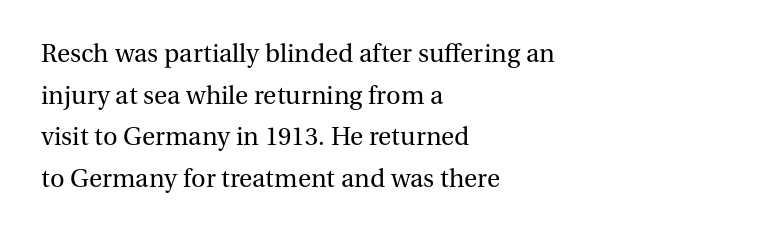
Q: Is the text bold? A: No.
Q: Is the text italic (slanted)? A: No, it is upright.
Q: Is the text underlined? A: No.
Q: How is the paragraph aligned? A: Left-aligned.
Q: Is the spacing between letters normal or unusually wide? A: Normal.
Q: Is the spacing between lines tight, normal or loose? A: Normal.
